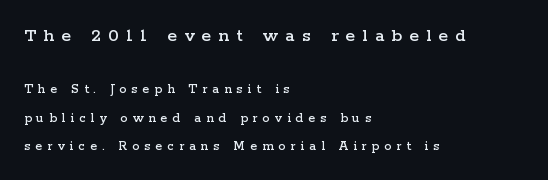
The image shows 20 px text type, upright; set left-aligned, loose line spacing (2.05x), unusually wide letter spacing (+0.36 em), not underlined; the first (top) block is 1.43x larger.
